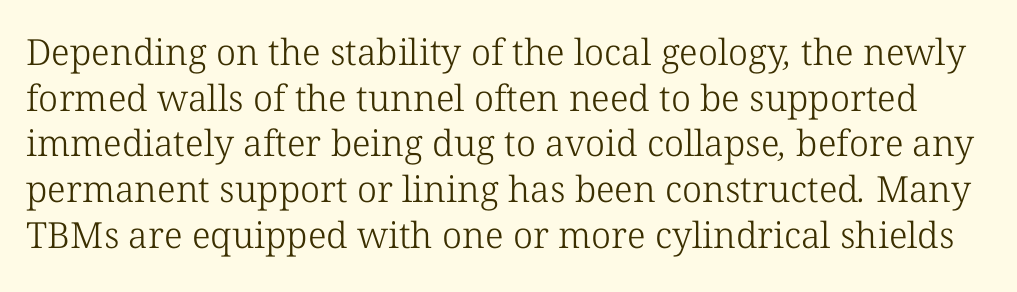
Does extra space separate the letters? No, they use regular spacing. Heft: none added — not bold. The zone under the glyphs is completely vacant. The designer left line spacing at the default.
